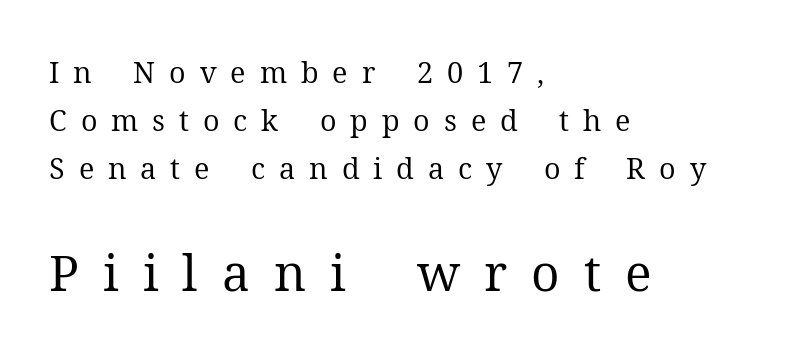
The image shows 50 px regular-weight serif type, upright; set left-aligned, normal line spacing (1.65x), unusually wide letter spacing (+0.48 em), not underlined; the second (bottom) block is 1.72x larger; medium stroke contrast and a medium x-height.
